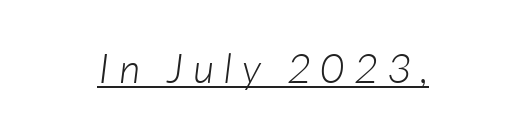
Q: Is the text bold? A: No.
Q: Is the text italic (slanted)? A: Yes, it leans right by about 7 degrees.
Q: Is the text underlined? A: Yes.
Q: How is the paragraph aligned? A: Centered.
Q: Is the spacing between letters normal or unusually wide? A: Unusually wide.
Q: Width (condensed, normal, or wide)? A: Normal.
Q: Stroke contrast? A: Low.
Q: x-height? A: Medium.
Q: Monospaced? A: No.
